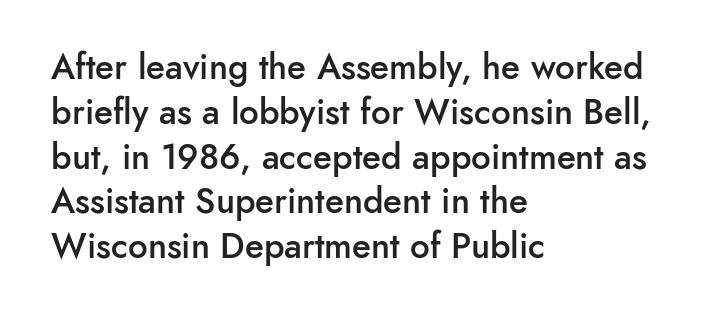
The image shows 35 px semibold sans-serif type, upright; set left-aligned, normal line spacing (1.28x), normal letter spacing, not underlined; low stroke contrast and a small x-height.
